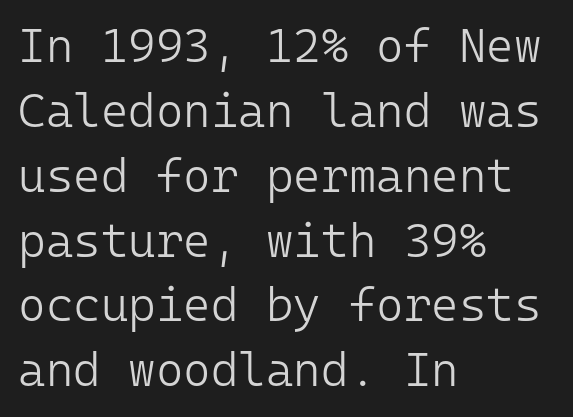
Serif or sans? Sans — the stroke terminals are bare. Is the letter spacing exaggerated? No — it looks like the ordinary default. The letters look calm and open, with moderate or lighter stems. The rows are spaced the way most documents space them. Check under the words: just untouched page. The face used here is monospaced, like something from a code editor.
